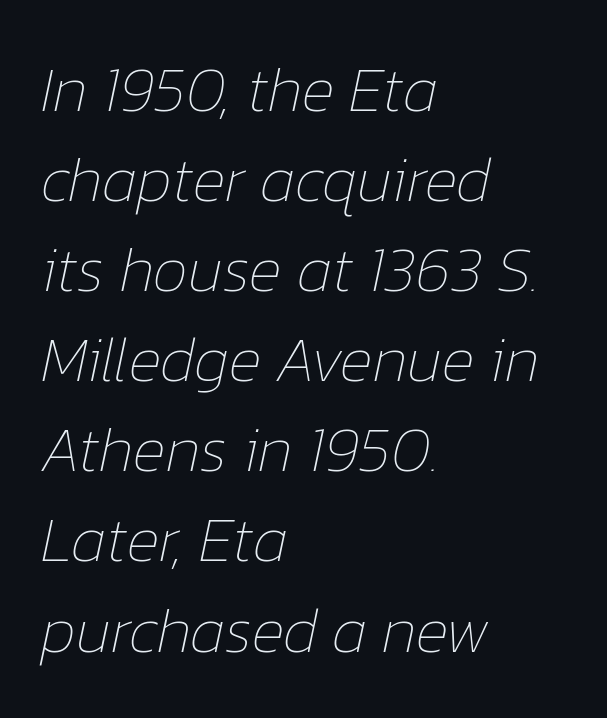
The image shows 63 px thin type, italic (leaning right); set left-aligned, normal line spacing (1.43x), normal letter spacing, not underlined; low stroke contrast and a medium x-height.
